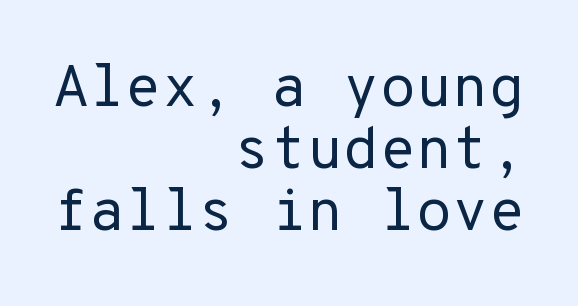
Q: Is the text bold? A: No.
Q: Is the text italic (slanted)? A: No, it is upright.
Q: Is the typeface a serif or a sans-serif typeface? A: Sans-serif.
Q: Is the text underlined? A: No.
Q: How is the paragraph aligned? A: Right-aligned.
Q: Is the spacing between letters normal or unusually wide? A: Normal.
Q: Is the spacing between lines tight, normal or loose? A: Tight.
Q: Width (condensed, normal, or wide)? A: Normal.
Q: Stroke contrast? A: Low.
Q: x-height? A: Medium.
Q: Monospaced? A: Yes.
